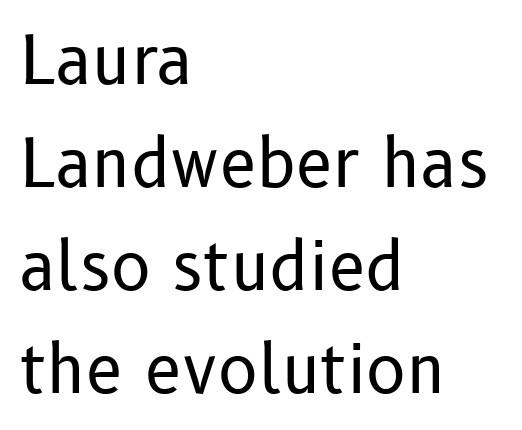
Stems and bowls with no extra thickness — not bold. This rendering leaves character spacing at its baseline value. This rendering features lettering with no underline. Unlike italic type, these characters show no tilt at all. The letters advance in unequal steps, a hallmark of proportional type. The font family rendered here belongs to the sans-serif group.
